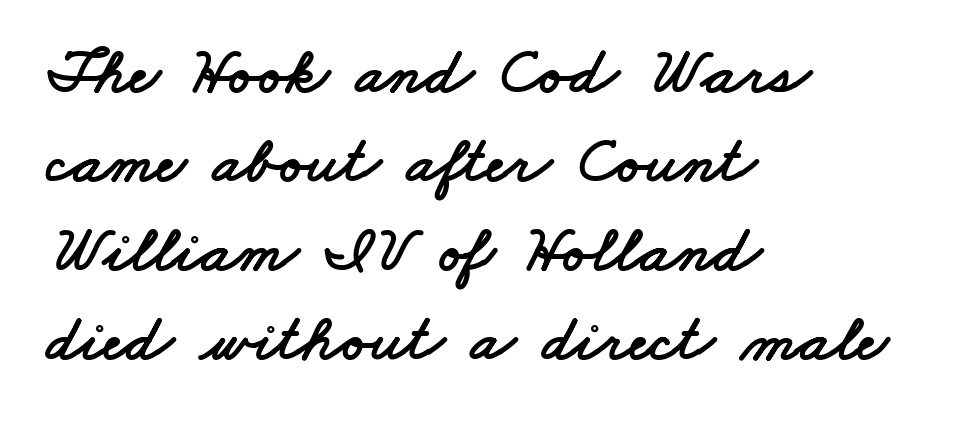
Is this a fixed-width face? No — the glyphs have proportional, varying widths. Letter spacing: default. Successive baselines arrive at the customary interval. Grotesque or geometric, the face here clearly has no serifs. The typesetter chose a ragged-right arrangement here. Nobody drew a line under any word here.
